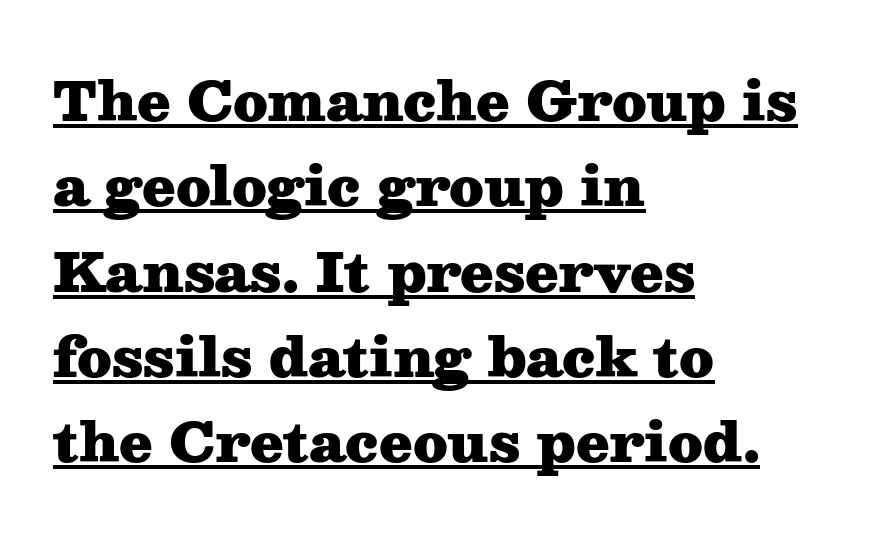
Note the varied advance widths — an 'i' is clearly narrower than an 'm'. This rendering features underlined lettering. A classic flush-left, rag-right setting is used for this passage. Regarding serifs, this sample has them. Posture: upright roman.
